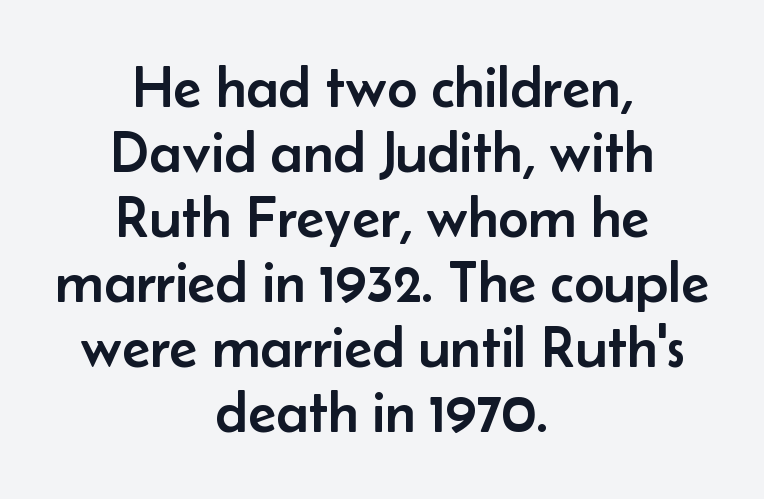
Q: Is the text italic (slanted)? A: No, it is upright.
Q: Is the typeface a serif or a sans-serif typeface? A: Sans-serif.
Q: Is the text underlined? A: No.
Q: How is the paragraph aligned? A: Centered.
Q: Is the spacing between letters normal or unusually wide? A: Normal.
Q: Is the spacing between lines tight, normal or loose? A: Tight.
Q: Width (condensed, normal, or wide)? A: Normal.
Q: Stroke contrast? A: Low.
Q: x-height? A: Small.
Q: Monospaced? A: No.
